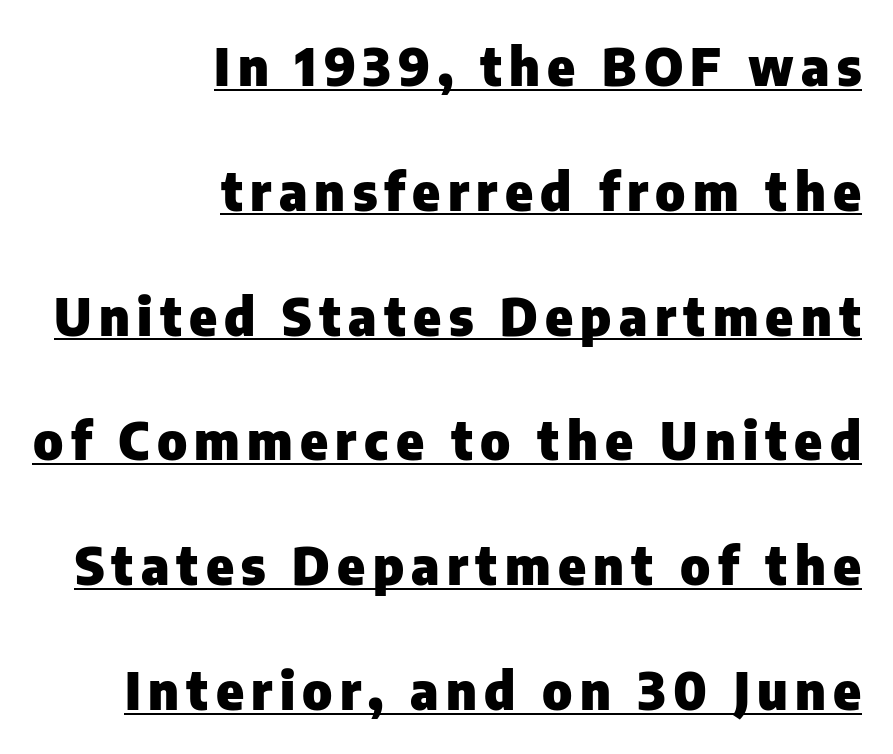
Q: Is the text bold? A: Yes.
Q: Is the text italic (slanted)? A: No, it is upright.
Q: Is the typeface a serif or a sans-serif typeface? A: Sans-serif.
Q: Is the text underlined? A: Yes.
Q: How is the paragraph aligned? A: Right-aligned.
Q: Is the spacing between lines tight, normal or loose? A: Loose.
Q: Width (condensed, normal, or wide)? A: Normal.
Q: Stroke contrast? A: Low.
Q: x-height? A: Medium.
Q: Monospaced? A: No.
